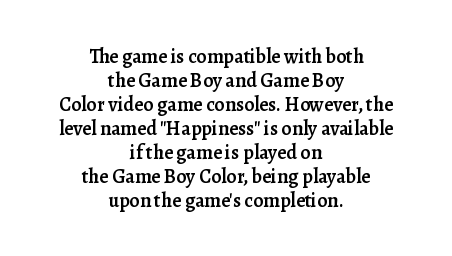
{"italic": "no", "bold": "semi", "underline": "no", "align": "center", "line_spacing_ratio": 1.2, "letter_spacing": "normal", "letter_spacing_em": 0.0, "glyph_px": 20}
